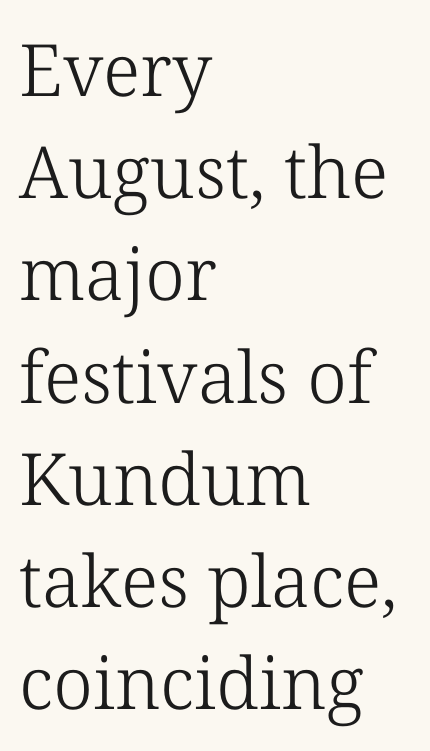
The image shows 72 px light serif type, upright; set left-aligned, normal line spacing (1.42x), normal letter spacing, not underlined; low stroke contrast and a medium x-height.
